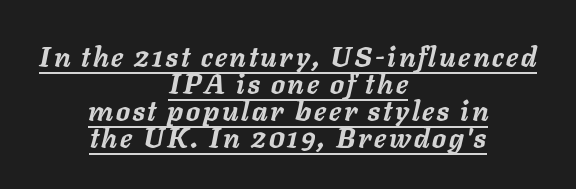
The image shows 28 px semibold type, italic (leaning right); set centered, tight line spacing (0.97x), underlined; low stroke contrast and a medium x-height.
